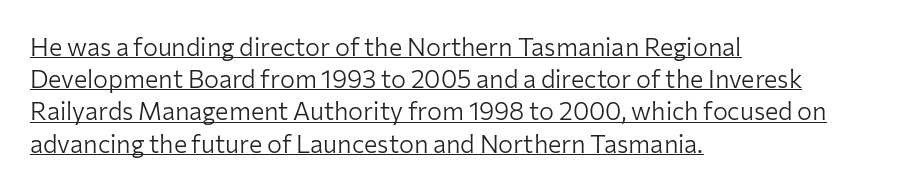
Compared with a centered layout, this one pins lines to the left instead. The sample's only ornament is a line tracing under the words. The letterforms sit at book weight or below. Spacing between characters is what you'd get straight out of the box. Evenly set lines give the paragraph a standard silhouette.
